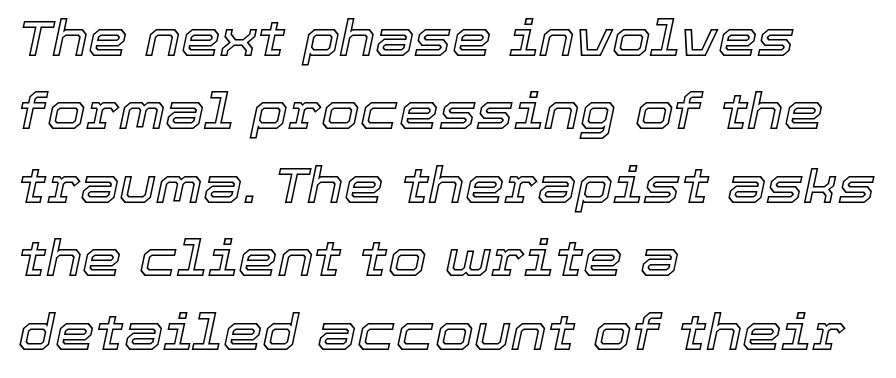
Successive baselines arrive at the customary interval. A typesetter would call this proportional, since set widths differ per character. Any mark beneath the type? The region is blank. Spacing between characters is what you'd get straight out of the box. This sample is left-justified, so line endings fall wherever the words run out.
